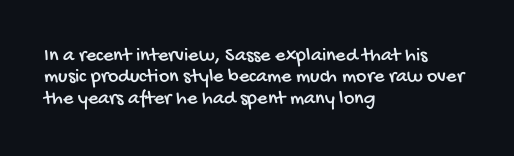
Caption: standard tracking, unaltered. How would I describe the line gaps? Narrow and economical. All the whitespace from short lines collects on the right. Only glyphs here, with clear space below each row.
